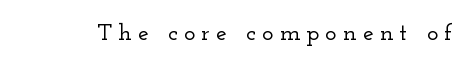
Decoration check: the copy has no underline. The rendering inserts visible extra space after every character. Quick note: not italic, upright.
